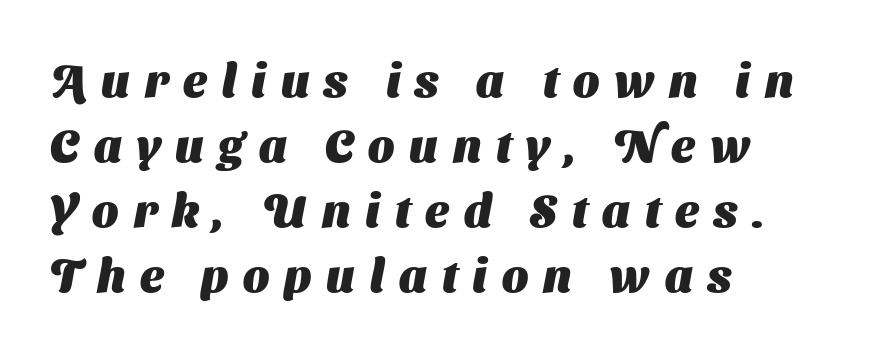
One-word summary of the alignment: left. What's the leading like? Ordinary, nothing unusual. Set as a true bold cut, around the 700 mark. Type without underlining.
